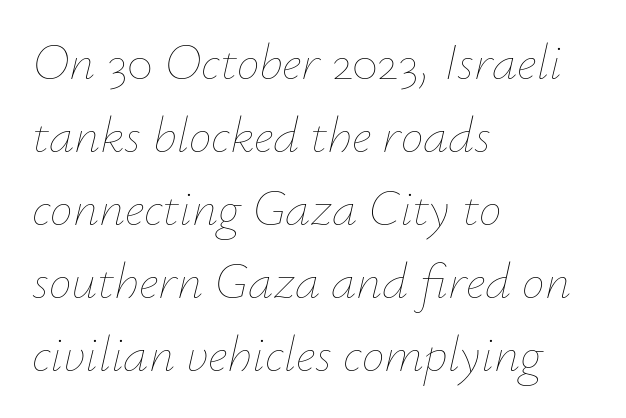
Words appear dense and cohesive because spacing is normal. The rendering applies a slant to the glyphs. Stems here are at most as thick as an everyday book face. You could not count columns in this text — the font is proportionally spaced. Vertical spacing — default. A clean baseline with only descenders dipping below it.
